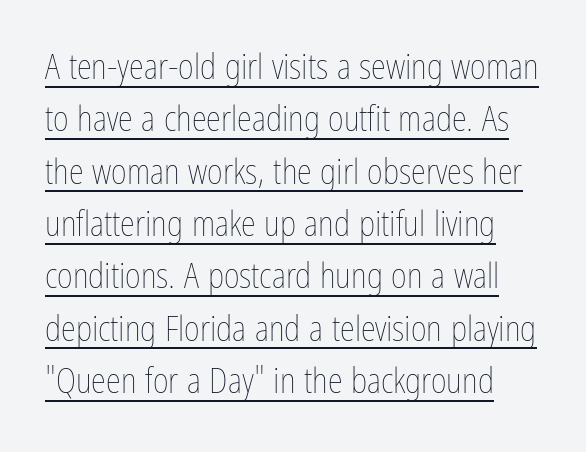
Regarding leading, the lines here are spaced in the standard way. Ordinary non-slanted type is in use. These characters rest on top of a visible drawn line. This rendering leaves character spacing at its baseline value. The letters advance in unequal steps, a hallmark of proportional type. Ink coverage per letter is moderate at most.
